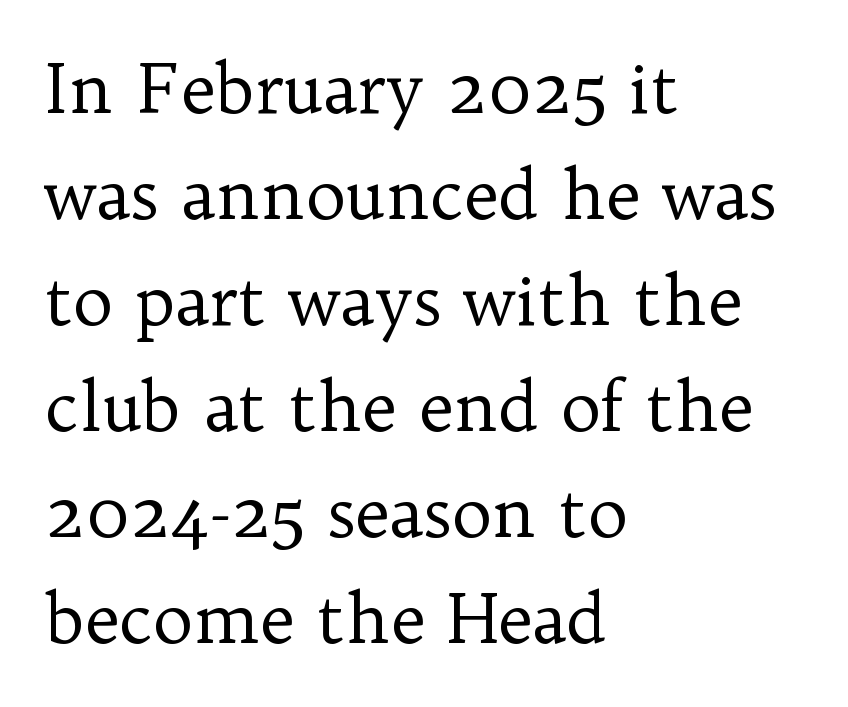
{"serif": "yes", "italic": "no", "bold": "no", "weight": "regular", "width": "normal", "stroke_contrast": "low", "x_height": "medium", "monospaced": "no", "underline": "no", "align": "left", "line_spacing": "normal", "line_spacing_ratio": 1.56, "letter_spacing": "normal", "letter_spacing_em": 0.0, "glyph_px": 68}
